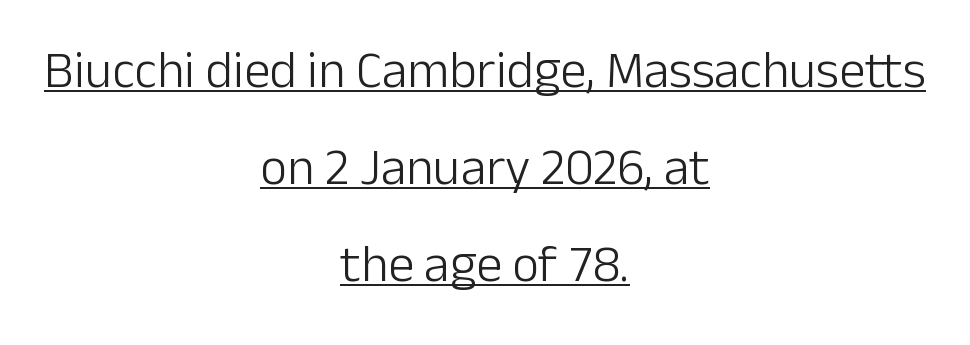
{"serif": "no", "italic": "no", "bold": "no", "weight": "light", "width": "normal", "stroke_contrast": "low", "x_height": "medium", "monospaced": "no", "underline": "yes", "align": "center", "line_spacing_ratio": 1.87, "letter_spacing": "normal", "letter_spacing_em": 0.0, "glyph_px": 52}
